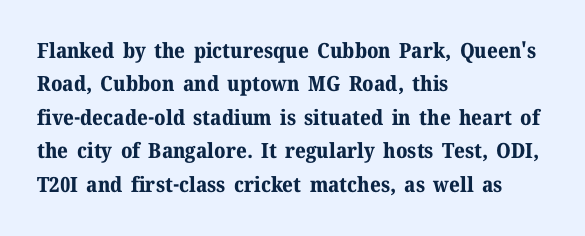
The lines sit at an ordinary, default distance from one another. Bare-footed words on every line. The rendering uses a bold face; every stroke is thick and dark. Posture: upright roman.
